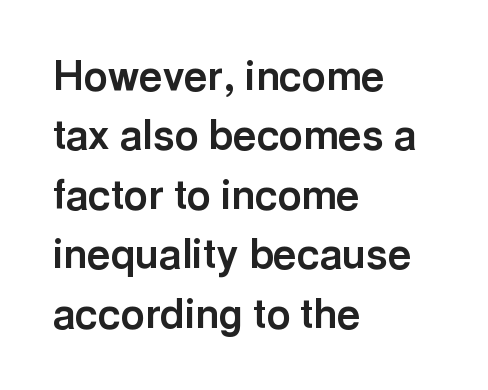
{"serif": "no", "italic": "no", "bold": "yes", "weight": "bold", "width": "normal", "x_height": "medium", "monospaced": "no", "underline": "no", "align": "left", "line_spacing": "normal", "line_spacing_ratio": 1.45, "letter_spacing": "normal", "letter_spacing_em": 0.0, "glyph_px": 41}
